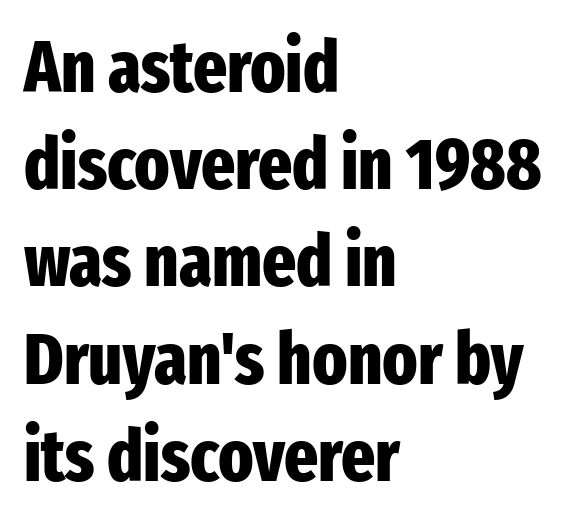
{"serif": "no", "italic": "no", "bold": "yes", "weight": "heavy", "width": "condensed", "stroke_contrast": "low", "x_height": "medium", "monospaced": "no", "underline": "no", "align": "left", "line_spacing": "normal", "line_spacing_ratio": 1.35, "letter_spacing": "normal", "letter_spacing_em": 0.0, "glyph_px": 72}
